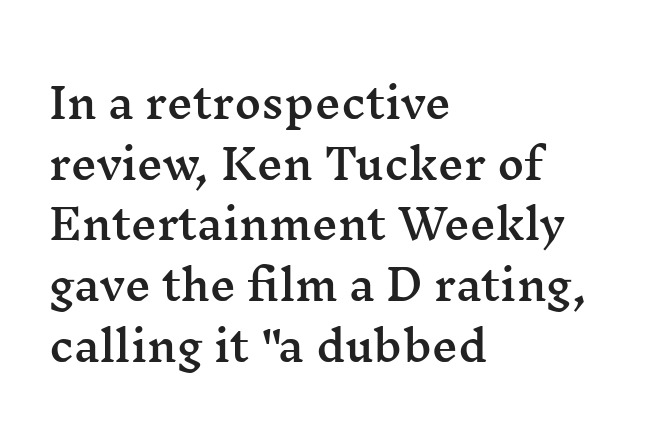
Is there any slant? The stems are plumb. The type family on display is of the serif kind. The line texture is even and compact thanks to regular tracking. Regarding leading, the lines here are spaced in the standard way. In CSS terms this would be text-align: left. These lines are rendered in a variable-pitch font.
